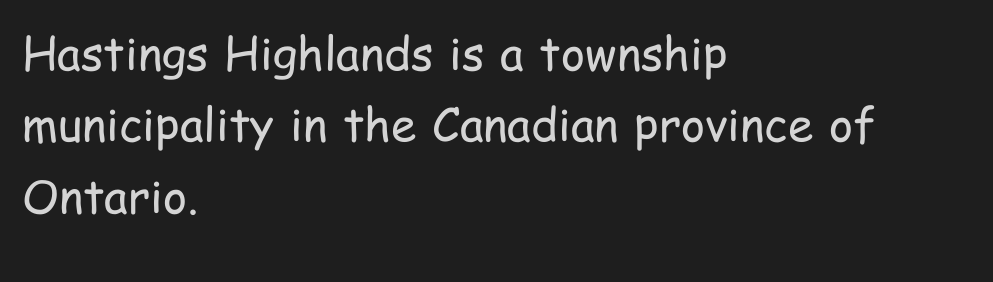
This rendering features lettering with no underline. The rendering anchors every line to the left-hand side. Typographically, this falls in the sans-serif category. Is this a fixed-width face? No — the glyphs have proportional, varying widths.
